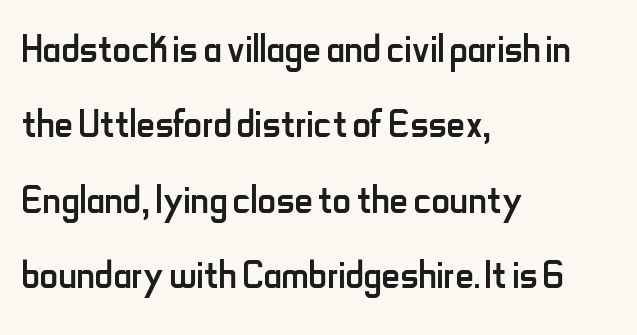
Caption: face not bold, strokes unweighted. The lettering holds an erect, upright posture throughout. The lines in this sample share a left origin and differ only in where they stop. Descenders hang freely into open space. You could call the tracking neutral — neither tight nor loose.
